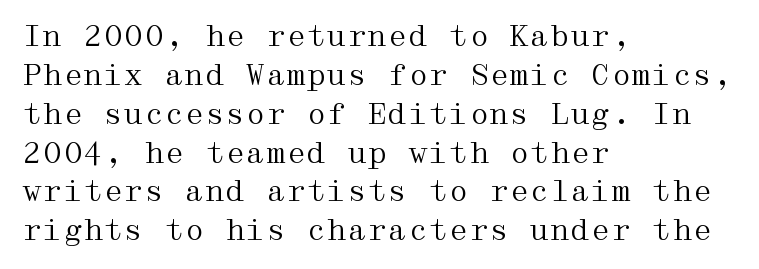
The image shows 29 px regular-weight, wide serif type, upright; set left-aligned, normal line spacing (1.34x), normal letter spacing, not underlined; medium stroke contrast and a medium x-height.
